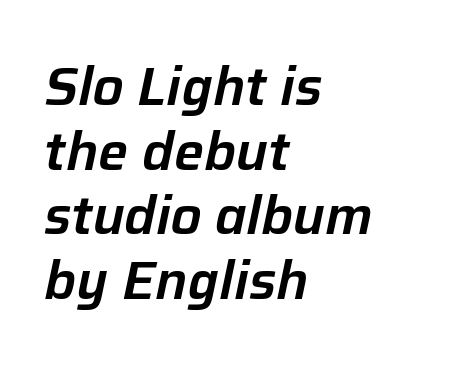
Q: Is the text italic (slanted)? A: Yes, it leans right by about 12 degrees.
Q: Is the text underlined? A: No.
Q: How is the paragraph aligned? A: Left-aligned.
Q: Is the spacing between letters normal or unusually wide? A: Normal.
Q: Width (condensed, normal, or wide)? A: Normal.
Q: Stroke contrast? A: Low.
Q: x-height? A: Medium.
Q: Monospaced? A: No.
